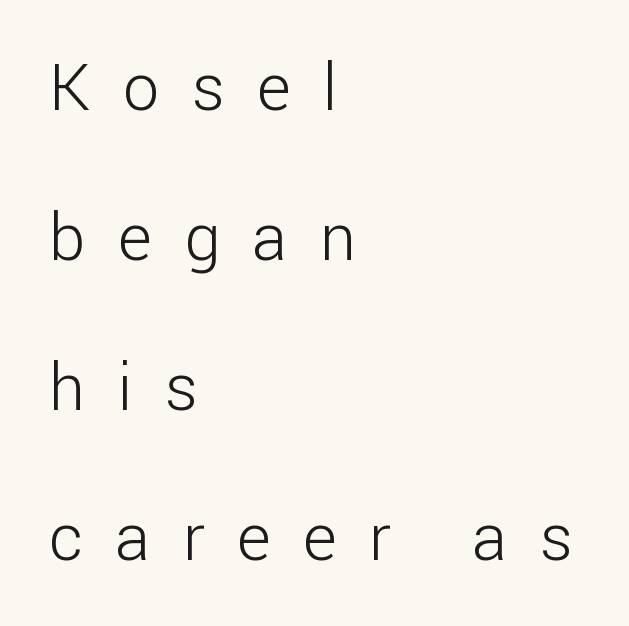
{"serif": "no", "italic": "no", "bold": "no", "weight": "light", "width": "normal", "stroke_contrast": "low", "x_height": "medium", "monospaced": "no", "underline": "no", "align": "left", "line_spacing": "loose", "line_spacing_ratio": 2.31, "letter_spacing": "wide", "letter_spacing_em": 0.5, "glyph_px": 65}
